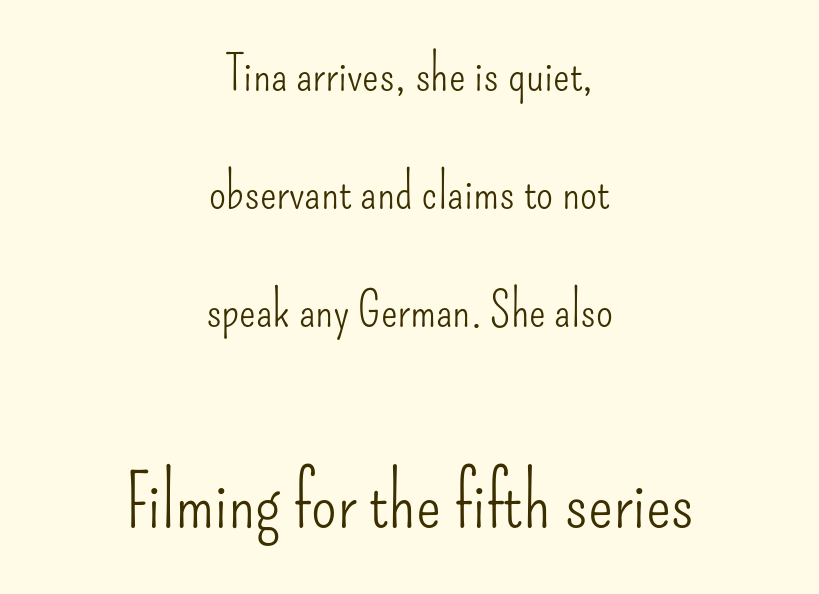
Nope, no serifs anywhere on these letters. Is the letter spacing exaggerated? No — it looks like the ordinary default. The compositor balanced each line on the midline. Think standard paragraph weight, or any step lighter than that. The passage shown stacks its lines with a broad gap. Type size steps up from the first block to the second.
